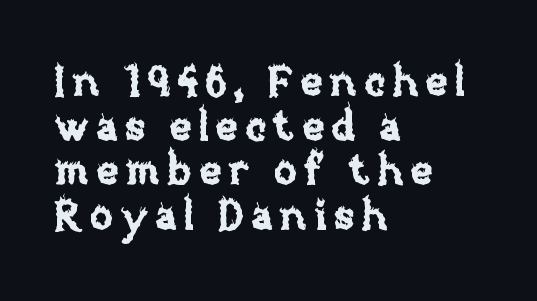
The image shows 42 px text type, upright; set left-aligned, tight line spacing (1.06x), not underlined; low stroke contrast and a large x-height.
